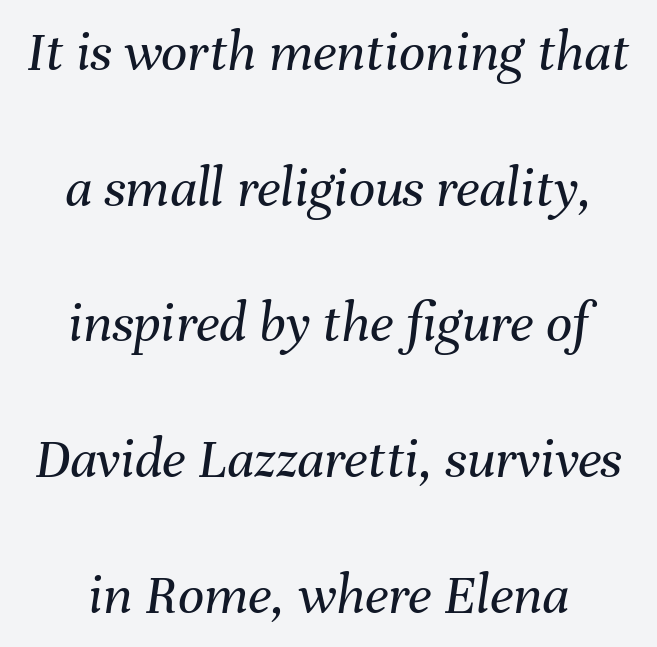
{"italic": "yes", "lean": "right", "slant_degrees": 8, "bold": "no", "weight": "regular", "width": "normal", "stroke_contrast": "medium", "x_height": "medium", "monospaced": "no", "underline": "no", "align": "center", "line_spacing": "loose", "line_spacing_ratio": 2.34, "letter_spacing": "normal", "letter_spacing_em": 0.0, "glyph_px": 58}
